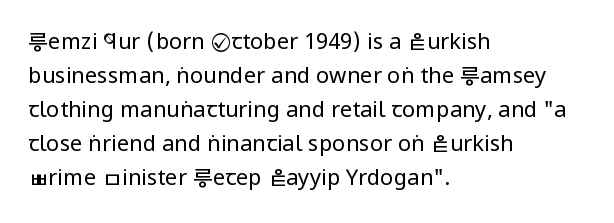
Q: Is the text bold? A: No.
Q: Is the text italic (slanted)? A: No, it is upright.
Q: Is the text underlined? A: No.
Q: How is the paragraph aligned? A: Left-aligned.
Q: Is the spacing between letters normal or unusually wide? A: Normal.
Q: Is the spacing between lines tight, normal or loose? A: Normal.
